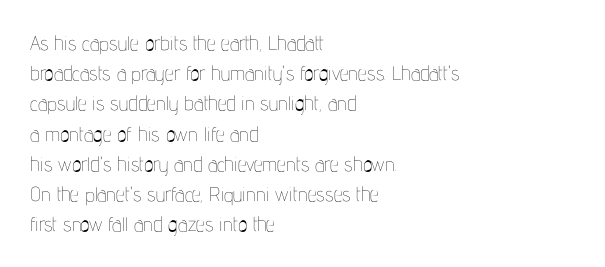
{"italic": "no", "bold": "no", "underline": "no", "align": "left", "line_spacing": "normal", "line_spacing_ratio": 1.51, "letter_spacing": "normal", "letter_spacing_em": 0.0, "glyph_px": 20}
